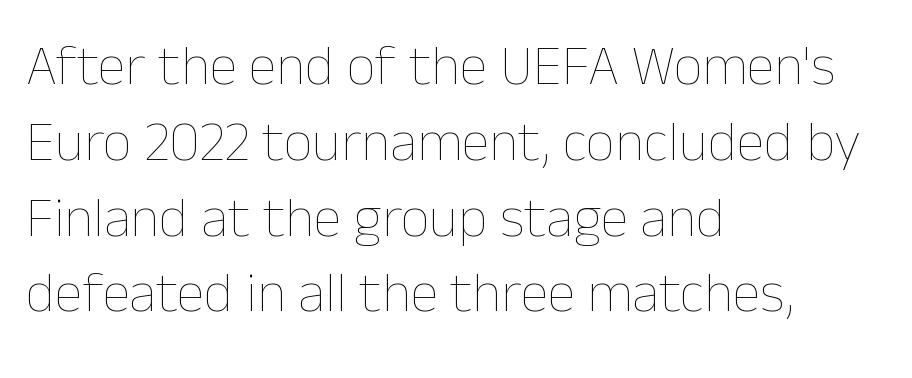
Q: Is the text bold? A: No.
Q: Is the text italic (slanted)? A: No, it is upright.
Q: Is the text underlined? A: No.
Q: How is the paragraph aligned? A: Left-aligned.
Q: Is the spacing between letters normal or unusually wide? A: Normal.
Q: Is the spacing between lines tight, normal or loose? A: Normal.
Q: Width (condensed, normal, or wide)? A: Normal.
Q: Stroke contrast? A: Low.
Q: x-height? A: Medium.
Q: Monospaced? A: No.
